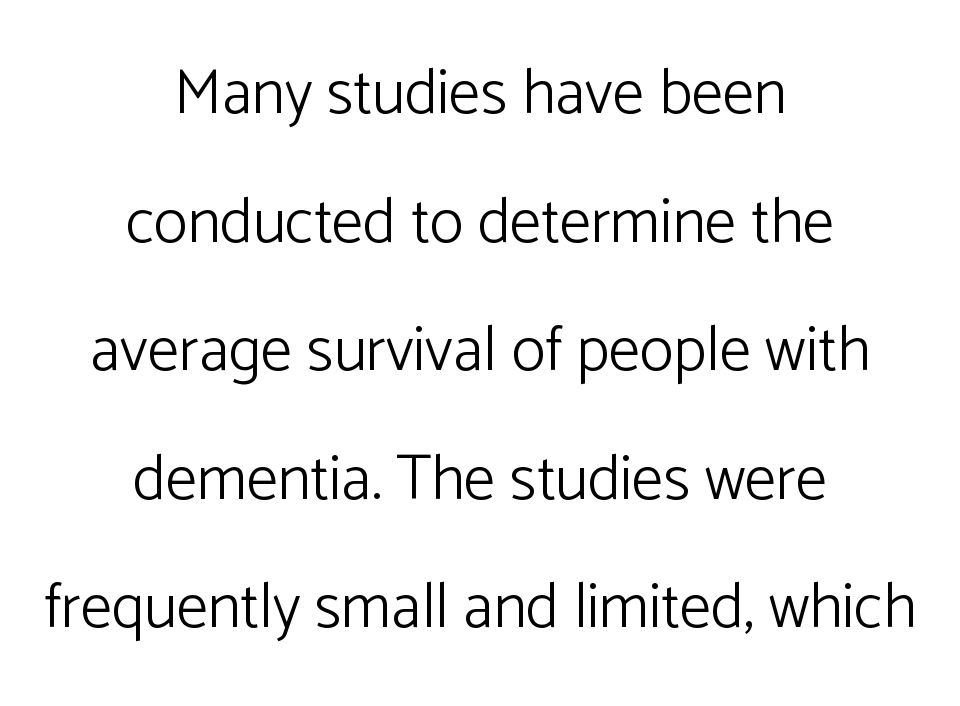
Note: no serifs on the glyphs. Regarding leading, the lines here are spaced well apart. How are the letters spaced? Ordinarily, with no added tracking. Heaviness? Minimal to ordinary, like unemphasized prose.
